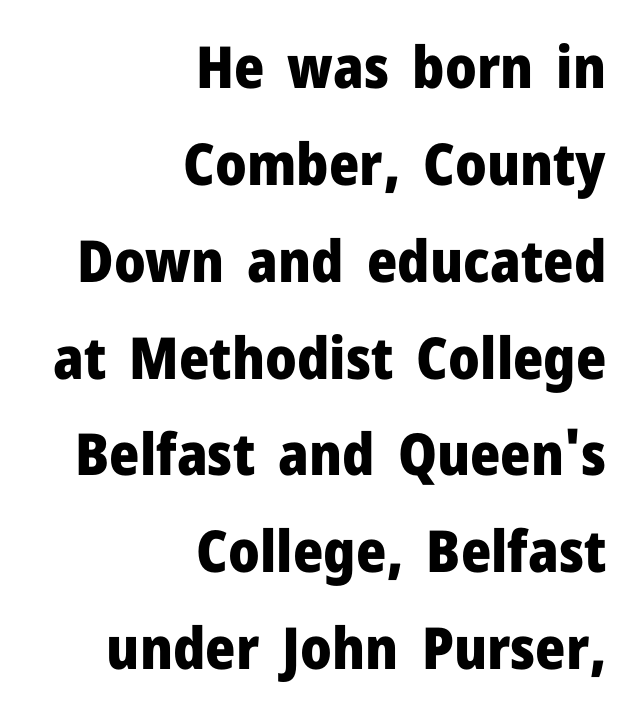
Q: Is the text bold? A: Yes.
Q: Is the text italic (slanted)? A: No, it is upright.
Q: Is the typeface a serif or a sans-serif typeface? A: Sans-serif.
Q: Is the text underlined? A: No.
Q: How is the paragraph aligned? A: Right-aligned.
Q: Is the spacing between letters normal or unusually wide? A: Normal.
Q: Is the spacing between lines tight, normal or loose? A: Normal.
Q: Width (condensed, normal, or wide)? A: Normal.
Q: Stroke contrast? A: Low.
Q: x-height? A: Medium.
Q: Monospaced? A: No.
